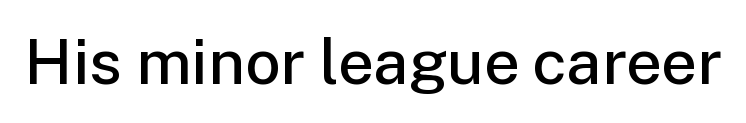
The image shows 63 px semibold sans-serif type, upright; set normal letter spacing, not underlined; low stroke contrast and a medium x-height.
